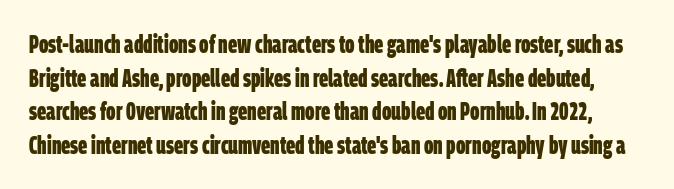
{"bold": "yes", "underline": "no", "line_spacing": "normal", "line_spacing_ratio": 1.4, "letter_spacing": "normal", "letter_spacing_em": 0.0, "glyph_px": 24}
